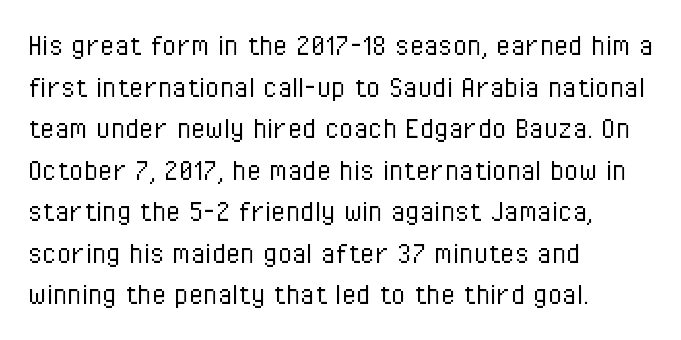
The image shows 33 px light, condensed sans-serif type, upright; set left-aligned, normal line spacing (1.26x), normal letter spacing, not underlined; low stroke contrast and a medium x-height.
